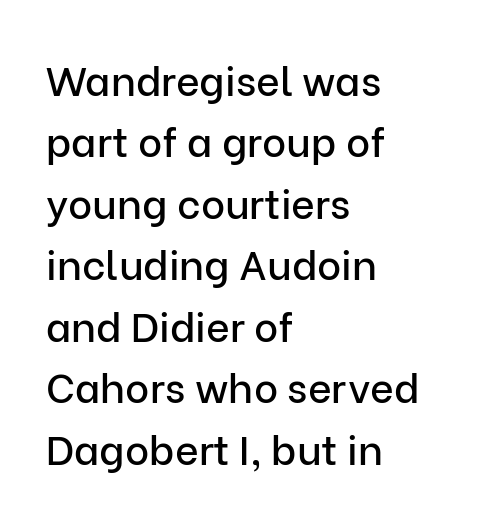
The image shows 41 px sans-serif type, upright; set left-aligned, normal line spacing (1.5x), normal letter spacing, not underlined; low stroke contrast and a medium x-height.
